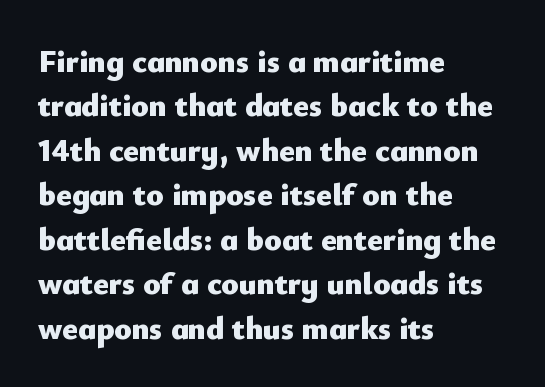
{"serif": "no", "italic": "no", "bold": "yes", "weight": "heavy", "width": "normal", "stroke_contrast": "low", "x_height": "small", "monospaced": "no", "underline": "no", "align": "left", "line_spacing": "normal", "line_spacing_ratio": 1.39, "letter_spacing": "normal", "letter_spacing_em": 0.0, "glyph_px": 32}
